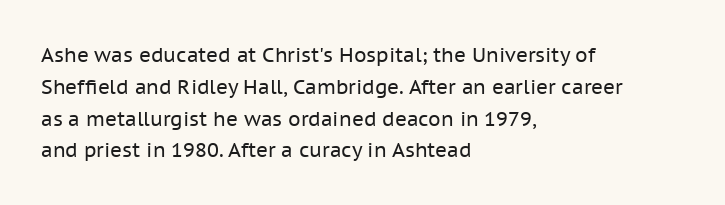
Q: Is the text bold? A: No.
Q: Is the text italic (slanted)? A: No, it is upright.
Q: Is the text underlined? A: No.
Q: How is the paragraph aligned? A: Left-aligned.
Q: Is the spacing between letters normal or unusually wide? A: Normal.
Q: Is the spacing between lines tight, normal or loose? A: Normal.
